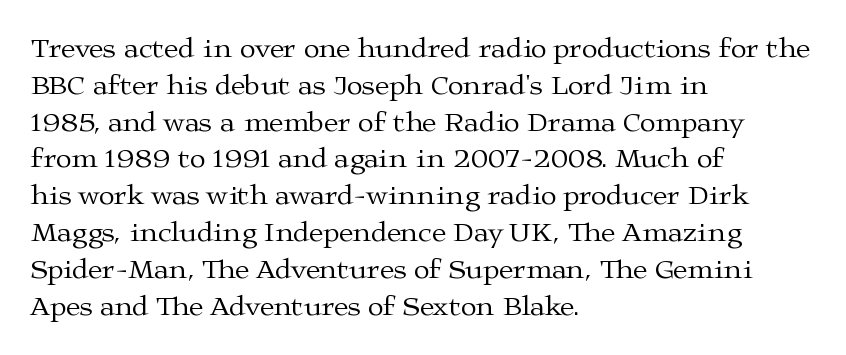
Q: Is the text bold? A: No.
Q: Is the text italic (slanted)? A: No, it is upright.
Q: Is the typeface a serif or a sans-serif typeface? A: Serif.
Q: Is the text underlined? A: No.
Q: How is the paragraph aligned? A: Left-aligned.
Q: Is the spacing between letters normal or unusually wide? A: Normal.
Q: Is the spacing between lines tight, normal or loose? A: Normal.
Q: Width (condensed, normal, or wide)? A: Wide.
Q: Stroke contrast? A: Medium.
Q: x-height? A: Medium.
Q: Monospaced? A: No.
